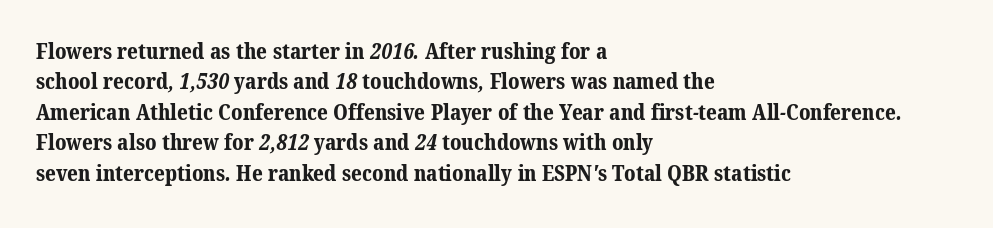
The image shows 21 px bold type; set left-aligned, normal line spacing (1.45x), normal letter spacing, not underlined.
